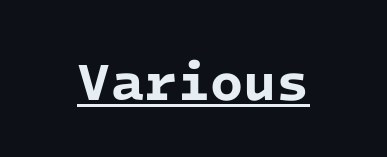
Q: Is the text bold? A: Yes.
Q: Is the typeface a serif or a sans-serif typeface? A: Sans-serif.
Q: Is the text underlined? A: Yes.
Q: Is the spacing between letters normal or unusually wide? A: Normal.
Q: Width (condensed, normal, or wide)? A: Normal.
Q: Stroke contrast? A: Low.
Q: x-height? A: Medium.
Q: Monospaced? A: Yes.
